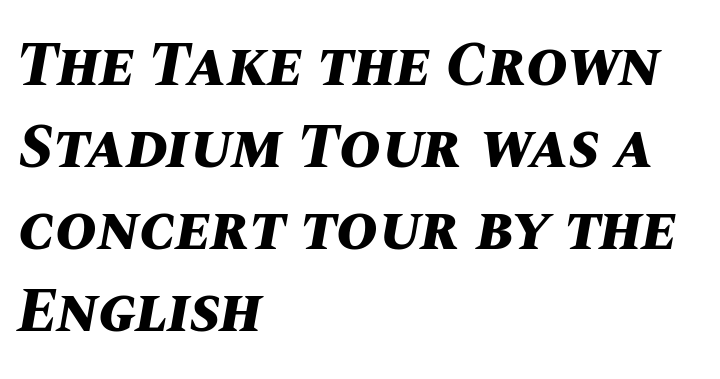
The image shows 63 px bold type, italic (leaning right); set left-aligned, normal line spacing (1.3x), normal letter spacing, not underlined; medium stroke contrast and a large x-height.
